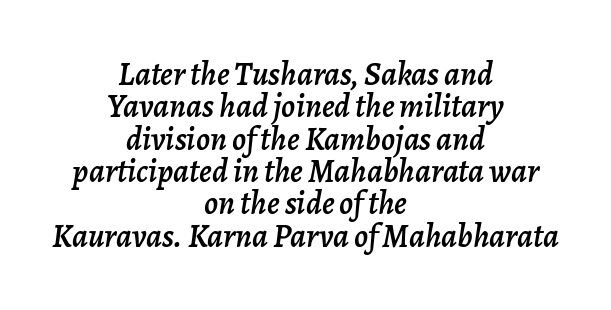
Q: Is the text italic (slanted)? A: Yes, it leans right by about 7 degrees.
Q: Is the text underlined? A: No.
Q: How is the paragraph aligned? A: Centered.
Q: Is the spacing between letters normal or unusually wide? A: Normal.
Q: Is the spacing between lines tight, normal or loose? A: Tight.
Q: Width (condensed, normal, or wide)? A: Normal.
Q: Stroke contrast? A: Low.
Q: x-height? A: Medium.
Q: Monospaced? A: No.
